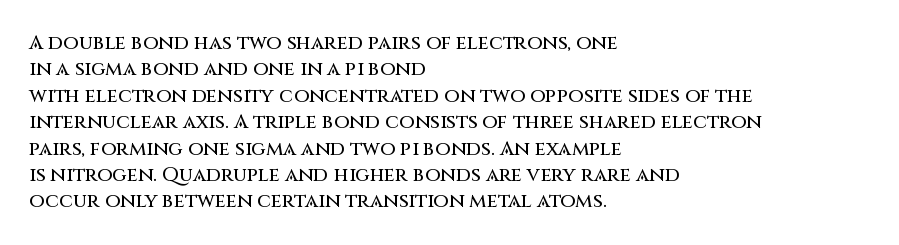
{"italic": "no", "underline": "no", "align": "left", "line_spacing": "normal", "line_spacing_ratio": 1.32, "letter_spacing": "normal", "letter_spacing_em": 0.0, "glyph_px": 20}
